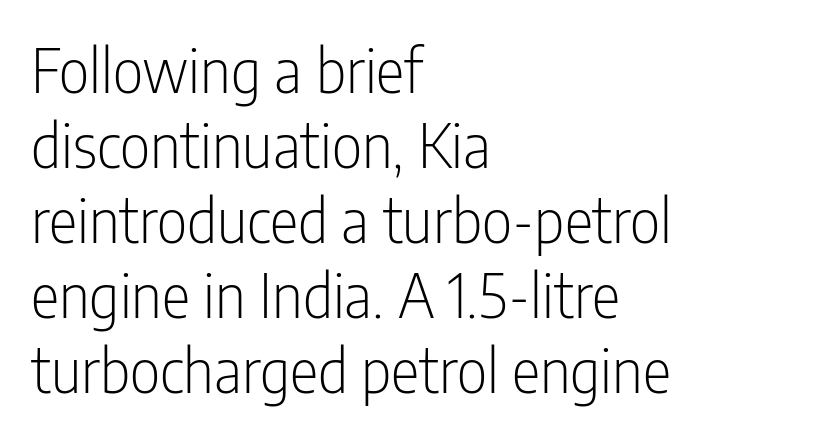
The image shows 60 px light, condensed sans-serif type, upright; set left-aligned, normal line spacing (1.25x), normal letter spacing, not underlined; low stroke contrast and a medium x-height.
